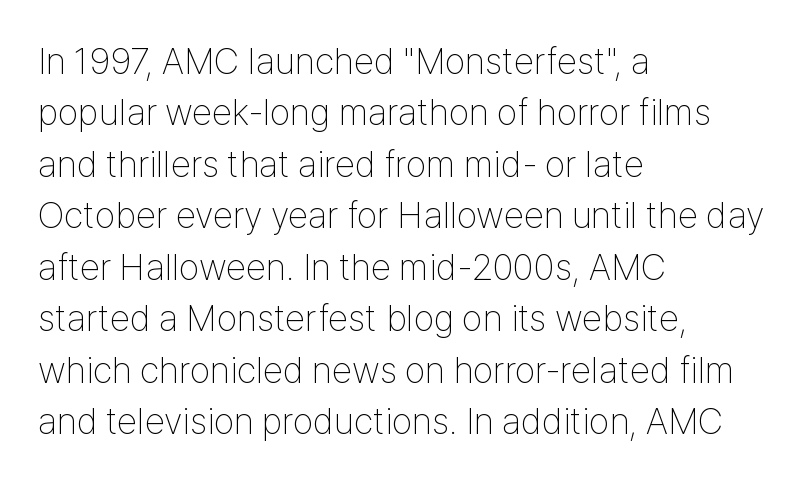
{"serif": "no", "italic": "no", "bold": "no", "weight": "thin", "width": "condensed", "stroke_contrast": "low", "x_height": "medium", "monospaced": "no", "underline": "no", "align": "left", "line_spacing": "normal", "line_spacing_ratio": 1.39, "letter_spacing": "normal", "letter_spacing_em": 0.0, "glyph_px": 37}
